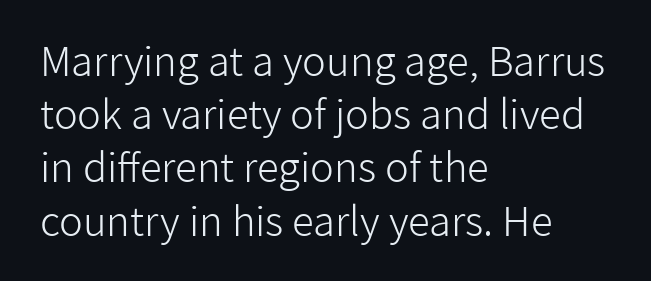
Q: Is the text bold? A: No.
Q: Is the text italic (slanted)? A: No, it is upright.
Q: Is the typeface a serif or a sans-serif typeface? A: Sans-serif.
Q: Is the text underlined? A: No.
Q: How is the paragraph aligned? A: Left-aligned.
Q: Is the spacing between letters normal or unusually wide? A: Normal.
Q: Is the spacing between lines tight, normal or loose? A: Normal.
Q: Width (condensed, normal, or wide)? A: Normal.
Q: Stroke contrast? A: Low.
Q: x-height? A: Medium.
Q: Monospaced? A: No.
